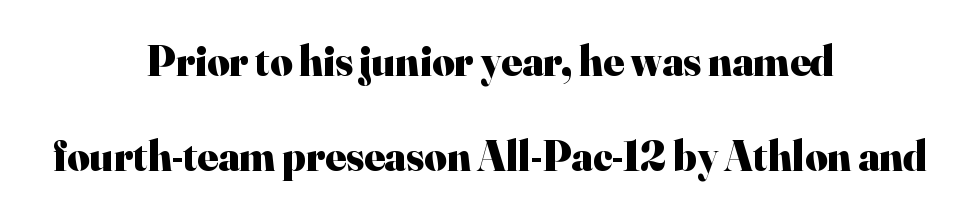
The image shows 43 px heavy serif type, upright; set centered, loose line spacing (2.22x), normal letter spacing, not underlined; high stroke contrast and a small x-height.
